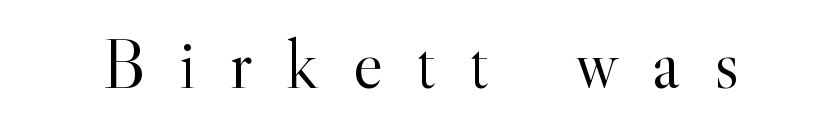
The image shows 71 px light serif type, upright; set unusually wide letter spacing (+0.48 em), not underlined; a small x-height.
